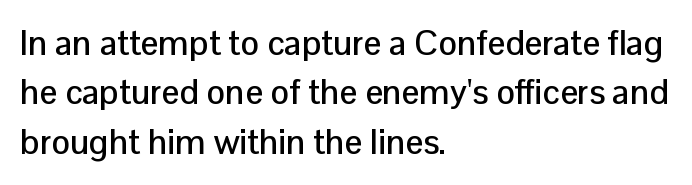
The image shows 35 px sans-serif type, upright; set left-aligned, normal line spacing (1.41x), normal letter spacing, not underlined; low stroke contrast and a medium x-height.
